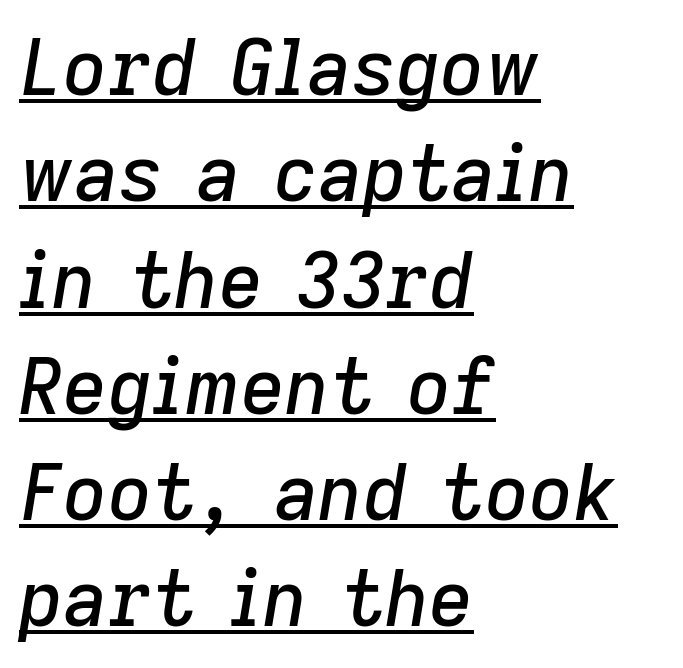
Q: Is the text italic (slanted)? A: Yes, it leans right by about 9 degrees.
Q: Is the text underlined? A: Yes.
Q: How is the paragraph aligned? A: Left-aligned.
Q: Is the spacing between letters normal or unusually wide? A: Normal.
Q: Is the spacing between lines tight, normal or loose? A: Normal.
Q: Width (condensed, normal, or wide)? A: Normal.
Q: Stroke contrast? A: Low.
Q: x-height? A: Medium.
Q: Monospaced? A: No.
